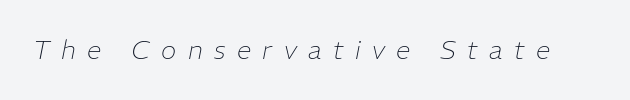
Is the type heavy? It reads as light-to-regular instead. The specimen reads as italic at a glance. The gaps between neighbouring characters are conspicuously large. Anything drawn beneath the words? Only blank space.
